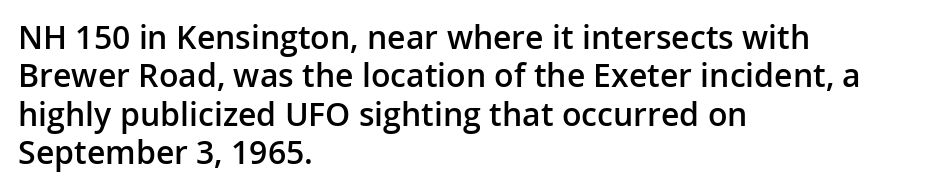
The image shows 32 px semibold sans-serif type, upright; set left-aligned, line spacing 1.2x, normal letter spacing, not underlined; low stroke contrast and a medium x-height.
